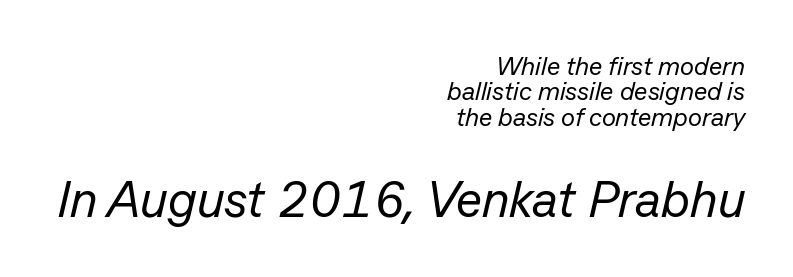
Think standard paragraph weight, or any step lighter than that. Which margin do the lines hug? The right one — the left edge is uneven. This sample has the flowing, uneven cadence of proportional lettering. The later block is typeset at a bigger size than the earlier block. Horizontal bands of white between lines are thin slivers. Words appear dense and cohesive because spacing is normal.
